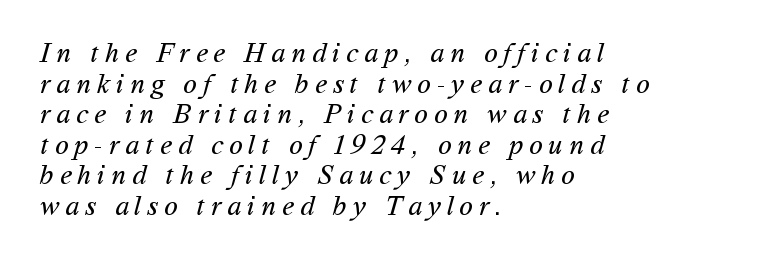
These lines stack with their left ends in a neat column. The foot of each line stays bare and open. The letters carry no serifs — their stems end cleanly without finishing strokes. Here the designer chose a conventional face with non-uniform glyph widths. Leading: reduced.
